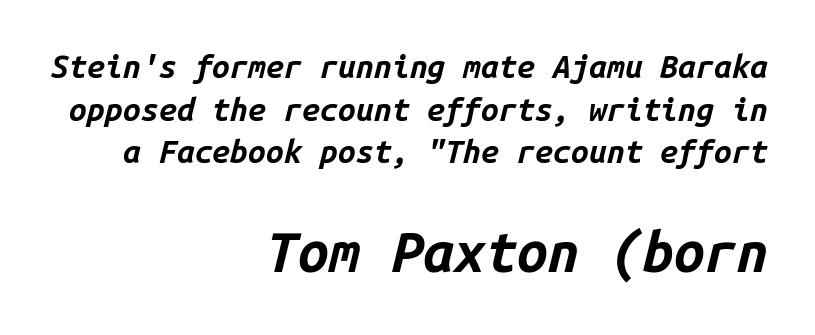
Q: Is the text bold? A: Yes.
Q: Is the text italic (slanted)? A: Yes, it leans right by about 14 degrees.
Q: Is the text underlined? A: No.
Q: How is the paragraph aligned? A: Right-aligned.
Q: Is the spacing between letters normal or unusually wide? A: Normal.
Q: Is the spacing between lines tight, normal or loose? A: Normal.
Q: Which block of text is set in a larger size, the first (top) or the second (bottom)? A: The second (bottom) one.
Q: Width (condensed, normal, or wide)? A: Normal.
Q: Stroke contrast? A: Low.
Q: x-height? A: Medium.
Q: Monospaced? A: Yes.
